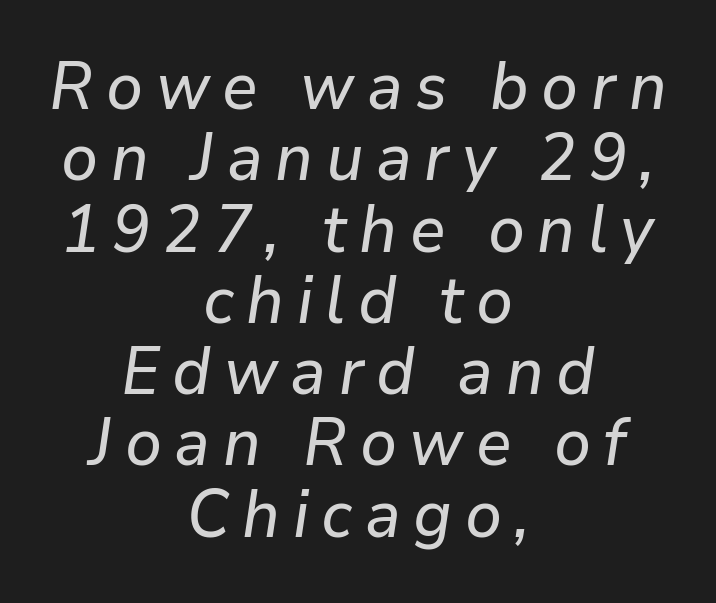
Teacher's note: observe the equal gaps on both sides — that is centered alignment. The foot of each line stays bare and open. Quick note: interline space is minimal. A typesetter would call this proportional, since set widths differ per character. The specimen reads as italic at a glance.
